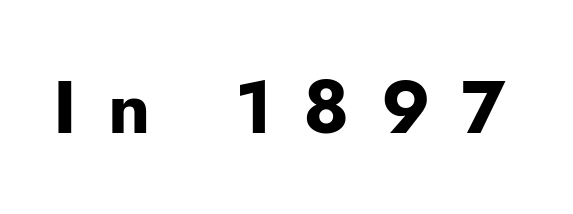
Honestly, the letter spacing is so wide it's the main thing you notice. The text was rendered using a sans face with plain stroke endings. Quick note: underline off. Nope, not italic — everything's standing straight.
